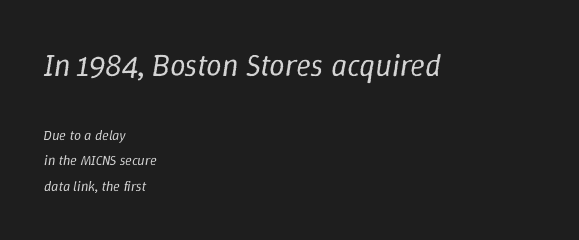
The image shows 31 px regular-weight type, italic (leaning right); set left-aligned, line spacing 1.81x, normal letter spacing, not underlined; the first (top) block is 2.21x larger; low stroke contrast and a medium x-height.
